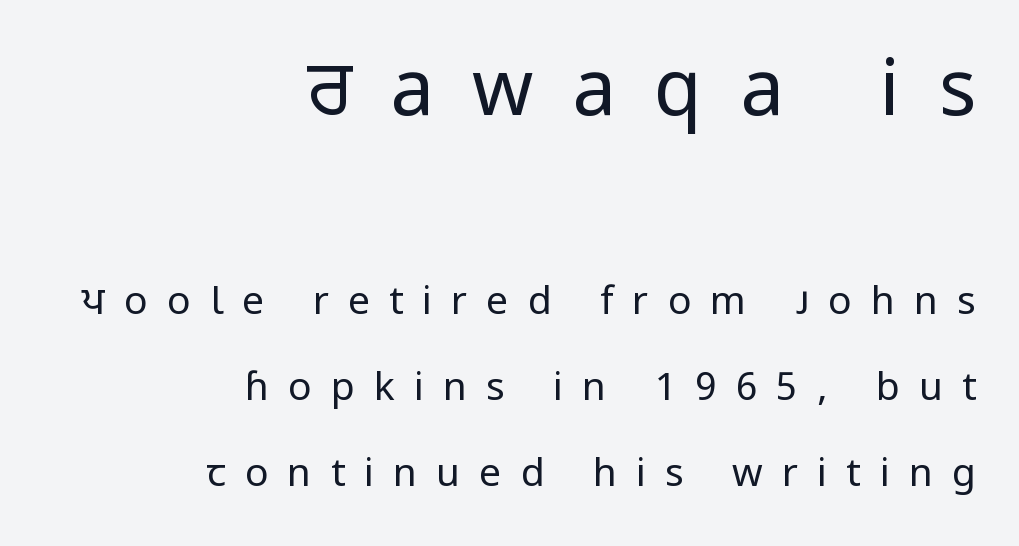
{"serif": "no", "italic": "no", "bold": "no", "weight": "regular", "width": "normal", "stroke_contrast": "low", "x_height": "medium", "monospaced": "no", "underline": "no", "align": "right", "line_spacing": "loose", "line_spacing_ratio": 2.21, "letter_spacing": "wide", "letter_spacing_em": 0.49, "larger_block": "first", "size_ratio": 2.0, "glyph_px": 78}
